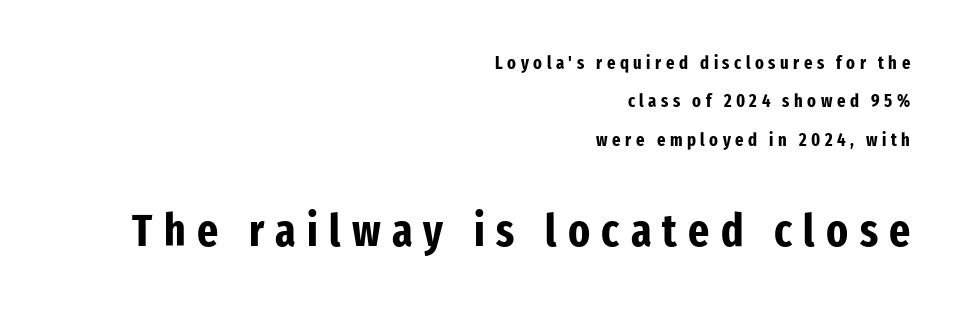
Note: no serifs on the glyphs. Look at the glyph heights: the lower group is clearly the bigger setting. Where is the straight margin? On the right. This sample uses expanded letter spacing, leaving extra air between glyphs. Character widths vary here, with narrow letters taking less room than wide ones. This block would shrink considerably if given ordinary leading; it's expanded now.
